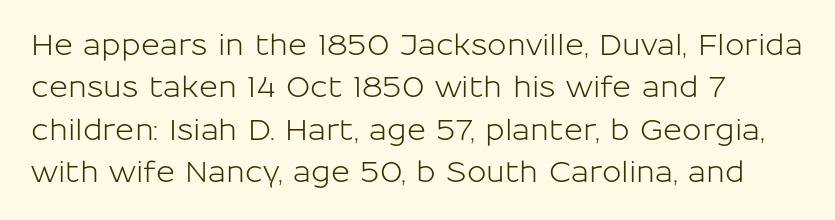
The image shows 29 px sans-serif type, upright; set left-aligned, normal line spacing (1.46x), normal letter spacing, not underlined; low stroke contrast and a medium x-height.
